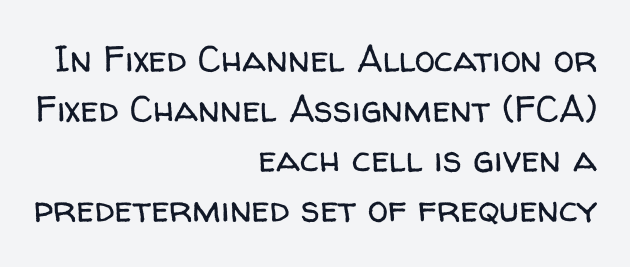
Q: Is the text bold? A: No.
Q: Is the text italic (slanted)? A: No, it is upright.
Q: Is the typeface a serif or a sans-serif typeface? A: Sans-serif.
Q: Is the text underlined? A: No.
Q: How is the paragraph aligned? A: Right-aligned.
Q: Is the spacing between letters normal or unusually wide? A: Normal.
Q: Is the spacing between lines tight, normal or loose? A: Normal.
Q: Width (condensed, normal, or wide)? A: Normal.
Q: Stroke contrast? A: Low.
Q: x-height? A: Medium.
Q: Monospaced? A: No.
